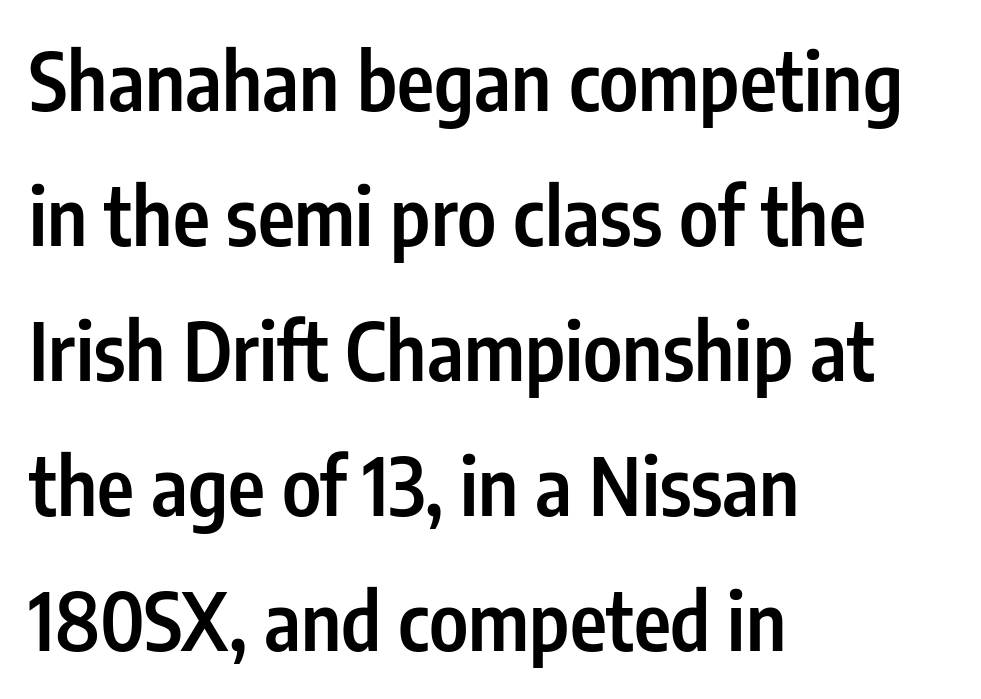
The image shows 79 px semibold, condensed sans-serif type, upright; set left-aligned, line spacing 1.71x, normal letter spacing, not underlined; low stroke contrast and a medium x-height.
